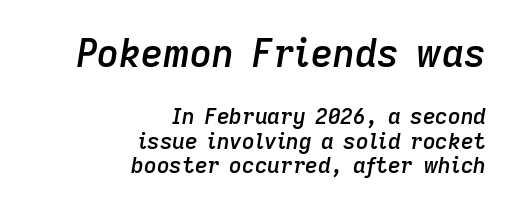
The image shows 38 px semibold type, italic (leaning right); set right-aligned, tight line spacing (1.12x), normal letter spacing, not underlined; the first (top) block is 1.73x larger; low stroke contrast and a medium x-height.
